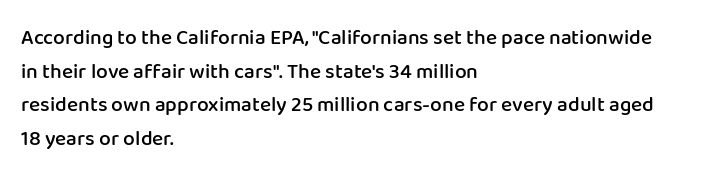
The image shows 21 px text type, upright; set left-aligned, normal line spacing (1.6x), normal letter spacing, not underlined.
